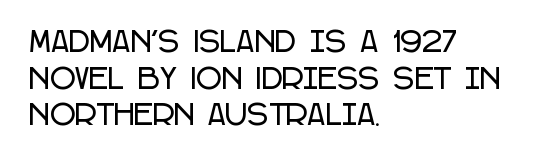
Q: Is the text italic (slanted)? A: No, it is upright.
Q: Is the typeface a serif or a sans-serif typeface? A: Sans-serif.
Q: Is the text underlined? A: No.
Q: How is the paragraph aligned? A: Left-aligned.
Q: Is the spacing between letters normal or unusually wide? A: Normal.
Q: Is the spacing between lines tight, normal or loose? A: Normal.
Q: Width (condensed, normal, or wide)? A: Condensed.
Q: Stroke contrast? A: Low.
Q: x-height? A: Large.
Q: Monospaced? A: No.
